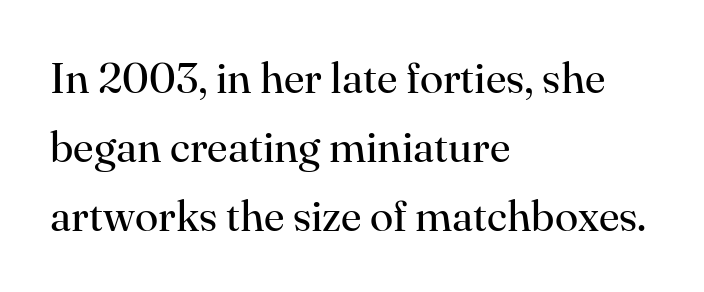
The typeface has the unassuming heft of standard copy or less. Spacing verdict: proportional, widths tailored to each character. Casual observation: everything's shoved over to the left. These lines sit exactly where default settings would place them. Words appear dense and cohesive because spacing is normal.
